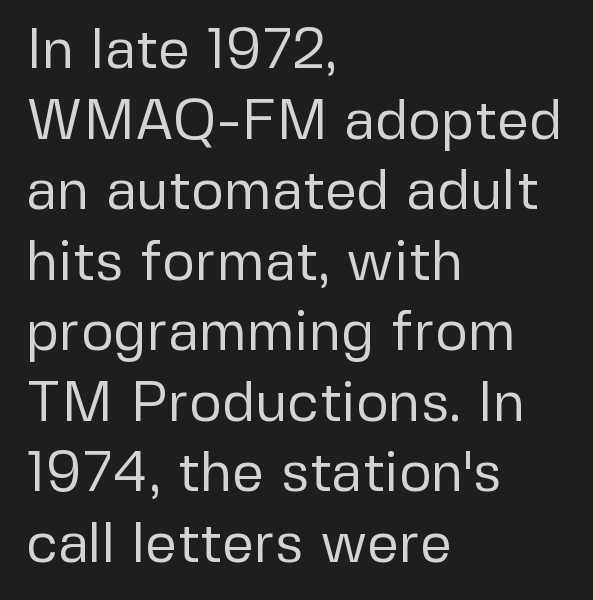
Inter-character spacing is left at the font's built-in metrics. The letters advance in unequal steps, a hallmark of proportional type. Stroke mass is kept to a normal reading level or below. Quick note: underline off. The face used here is a sans, in the tradition of grotesques and geometrics.
